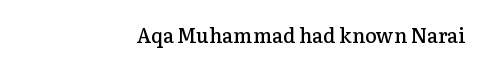
{"italic": "no", "bold": "semi", "underline": "no", "align": "right", "letter_spacing": "normal", "letter_spacing_em": 0.0, "glyph_px": 20}
